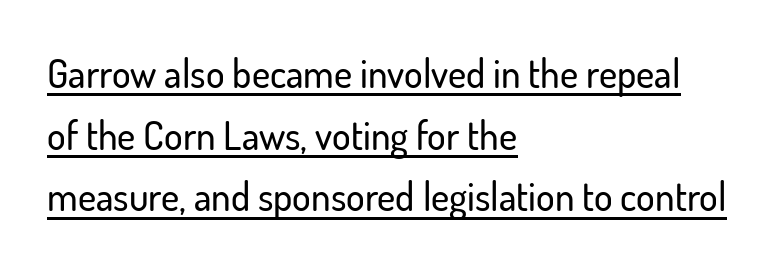
Q: Is the text italic (slanted)? A: No, it is upright.
Q: Is the typeface a serif or a sans-serif typeface? A: Sans-serif.
Q: Is the text underlined? A: Yes.
Q: How is the paragraph aligned? A: Left-aligned.
Q: Is the spacing between letters normal or unusually wide? A: Normal.
Q: Is the spacing between lines tight, normal or loose? A: Normal.
Q: Width (condensed, normal, or wide)? A: Normal.
Q: Stroke contrast? A: Low.
Q: x-height? A: Small.
Q: Monospaced? A: No.
